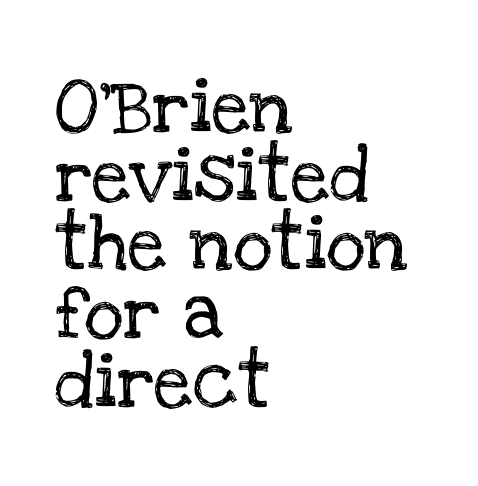
Q: Is the text italic (slanted)? A: No, it is upright.
Q: Is the typeface a serif or a sans-serif typeface? A: Serif.
Q: Is the text underlined? A: No.
Q: How is the paragraph aligned? A: Left-aligned.
Q: Is the spacing between letters normal or unusually wide? A: Normal.
Q: Is the spacing between lines tight, normal or loose? A: Normal.
Q: Width (condensed, normal, or wide)? A: Normal.
Q: Stroke contrast? A: Low.
Q: x-height? A: Large.
Q: Monospaced? A: No.
